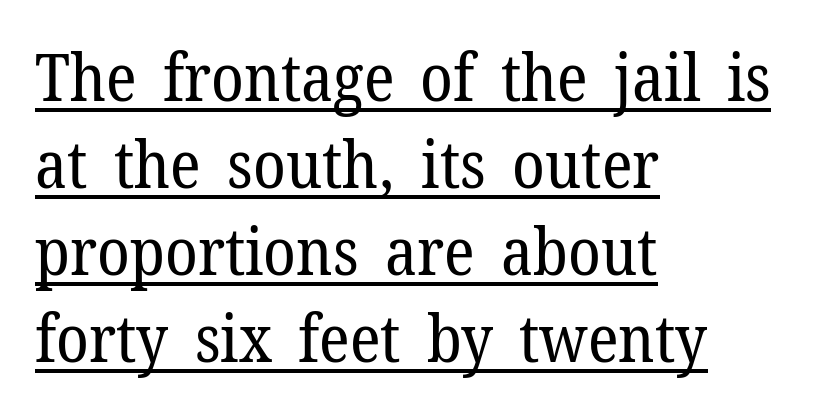
{"serif": "yes", "italic": "no", "bold": "no", "weight": "regular", "width": "normal", "stroke_contrast": "low", "x_height": "medium", "monospaced": "no", "underline": "yes", "align": "left", "line_spacing": "normal", "line_spacing_ratio": 1.32, "letter_spacing": "normal", "letter_spacing_em": 0.0, "glyph_px": 66}
